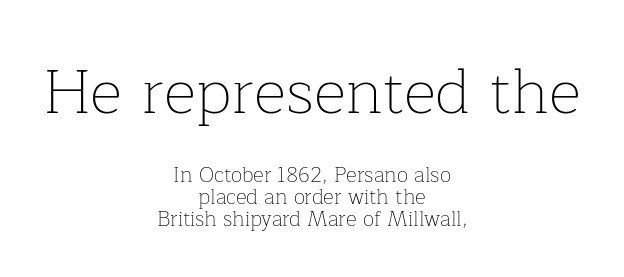
Which margin do the lines hug? Neither — every line sits in the middle. Standard letterfit; no display-style spreading of the glyphs. Stems here are at most as thick as an everyday book face. This sample trades vertical openness for compactness between lines. Bare-footed words on every line.
